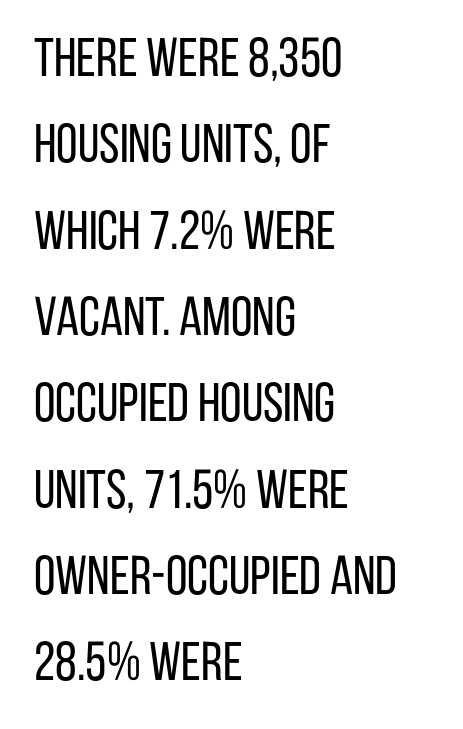
The image shows 55 px regular-weight, condensed sans-serif type, upright; set left-aligned, normal line spacing (1.57x), normal letter spacing, not underlined; low stroke contrast and a large x-height.
